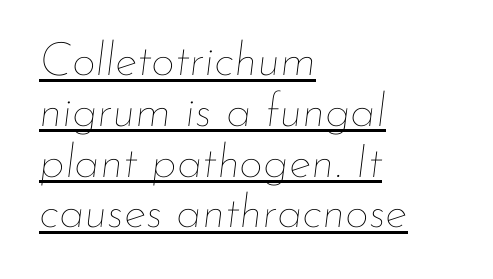
Underlining? Definitely there. This is oblique type, the kind used for emphasis or titles. The passage shown is typed in a proportional face where columns would drift. Caption: standard tracking, unaltered.
